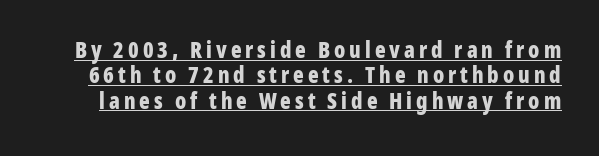
Q: Is the text bold? A: Yes.
Q: Is the text italic (slanted)? A: No, it is upright.
Q: Is the text underlined? A: Yes.
Q: Is the spacing between lines tight, normal or loose? A: Tight.
